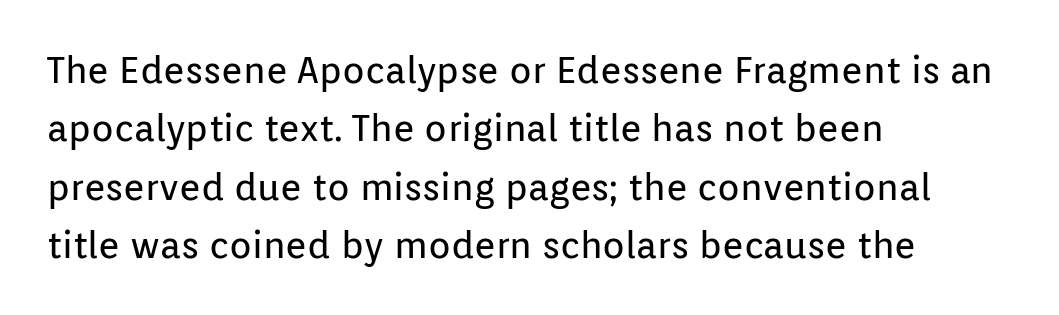
{"serif": "no", "italic": "no", "bold": "no", "weight": "regular", "width": "normal", "stroke_contrast": "low", "x_height": "medium", "monospaced": "no", "underline": "no", "align": "left", "line_spacing": "normal", "line_spacing_ratio": 1.58, "letter_spacing": "normal", "letter_spacing_em": 0.0, "glyph_px": 37}
